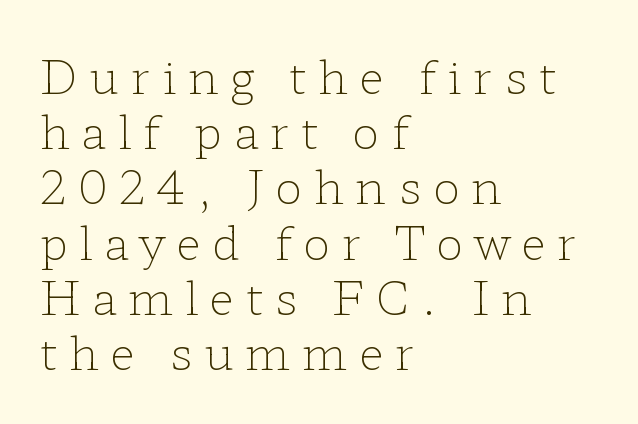
Q: Is the text bold? A: No.
Q: Is the text italic (slanted)? A: No, it is upright.
Q: Is the typeface a serif or a sans-serif typeface? A: Serif.
Q: Is the text underlined? A: No.
Q: How is the paragraph aligned? A: Left-aligned.
Q: Is the spacing between letters normal or unusually wide? A: Unusually wide.
Q: Width (condensed, normal, or wide)? A: Wide.
Q: Stroke contrast? A: Low.
Q: x-height? A: Medium.
Q: Monospaced? A: No.
